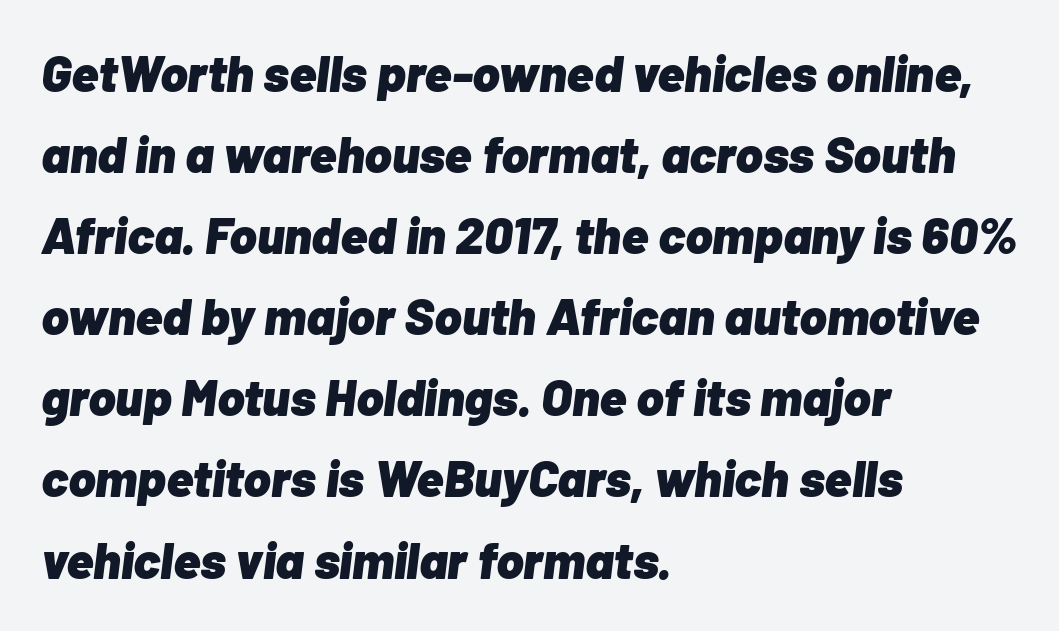
{"italic": "yes", "lean": "right", "slant_degrees": 7, "bold": "yes", "weight": "heavy", "width": "normal", "stroke_contrast": "low", "x_height": "medium", "monospaced": "no", "underline": "no", "align": "left", "line_spacing": "normal", "line_spacing_ratio": 1.59, "letter_spacing": "normal", "letter_spacing_em": 0.0, "glyph_px": 51}
